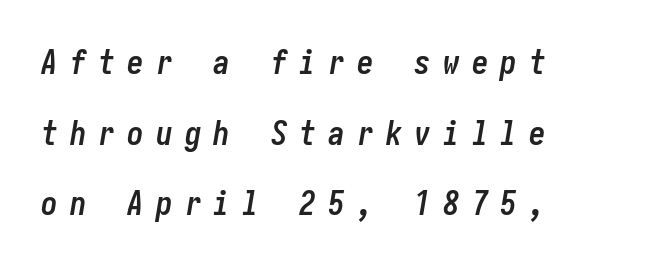
The image shows 33 px semibold, condensed type, italic (leaning right); set left-aligned, loose line spacing (2.14x), unusually wide letter spacing (+0.37 em), not underlined; low stroke contrast and a medium x-height.
